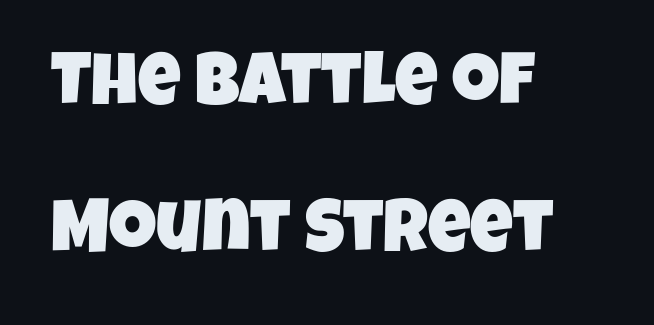
Q: Is the typeface a serif or a sans-serif typeface? A: Sans-serif.
Q: Is the text underlined? A: No.
Q: How is the paragraph aligned? A: Left-aligned.
Q: Is the spacing between letters normal or unusually wide? A: Normal.
Q: Is the spacing between lines tight, normal or loose? A: Loose.
Q: Width (condensed, normal, or wide)? A: Condensed.
Q: Stroke contrast? A: Low.
Q: x-height? A: Large.
Q: Monospaced? A: No.
